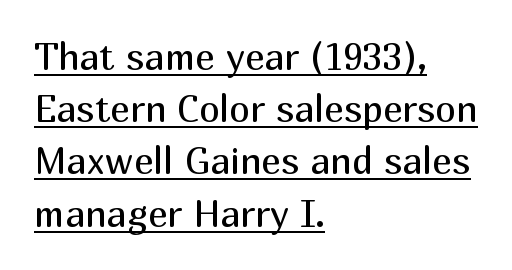
The letters stand upright; this is a roman face. A baseline rule has been typeset under these characters. The letterforms sit shoulder to shoulder at normal distance. Note the varied advance widths — an 'i' is clearly narrower than an 'm'. The passage shown is typeset with a sans-serif family. Regular leading.
